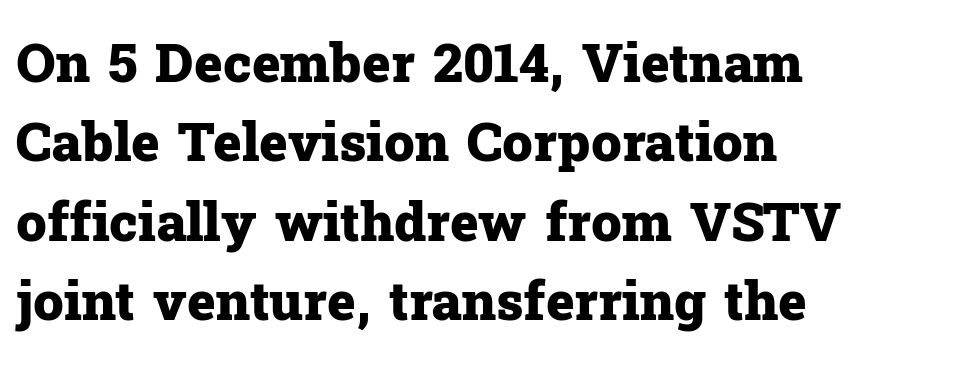
Q: Is the text bold? A: Yes.
Q: Is the text italic (slanted)? A: No, it is upright.
Q: Is the typeface a serif or a sans-serif typeface? A: Serif.
Q: Is the text underlined? A: No.
Q: How is the paragraph aligned? A: Left-aligned.
Q: Is the spacing between letters normal or unusually wide? A: Normal.
Q: Is the spacing between lines tight, normal or loose? A: Normal.
Q: Width (condensed, normal, or wide)? A: Normal.
Q: Stroke contrast? A: Low.
Q: x-height? A: Medium.
Q: Monospaced? A: No.
